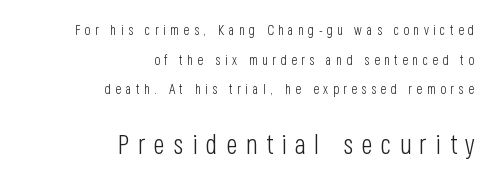
Characters follow at a spacing far wider than the type designer built in. The line-height multiplier appears high, well above default. The letters stand straight up with perfectly vertical stems. The space directly below the letters is spotless.
